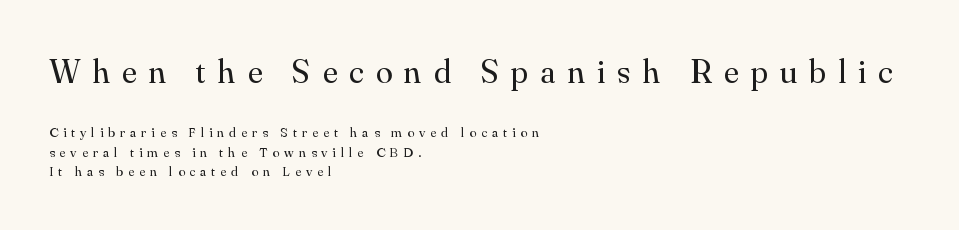
{"serif": "yes", "italic": "no", "bold": "no", "weight": "regular", "width": "normal", "stroke_contrast": "medium", "x_height": "small", "monospaced": "no", "underline": "no", "align": "left", "line_spacing": "normal", "line_spacing_ratio": 1.39, "letter_spacing": "wide", "letter_spacing_em": 0.36, "larger_block": "first", "size_ratio": 2.43, "glyph_px": 34}
